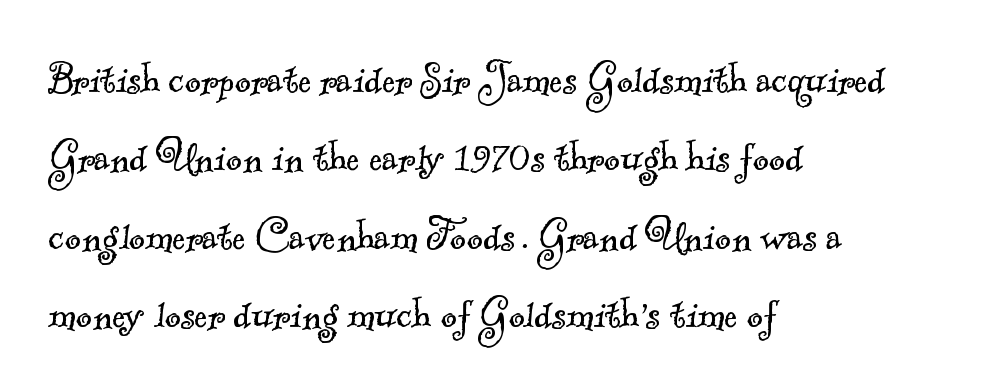
{"serif": "yes", "bold": "no", "weight": "light", "width": "normal", "x_height": "small", "monospaced": "no", "underline": "no", "align": "left", "line_spacing": "normal", "line_spacing_ratio": 1.6, "letter_spacing": "normal", "letter_spacing_em": 0.0, "glyph_px": 49}
